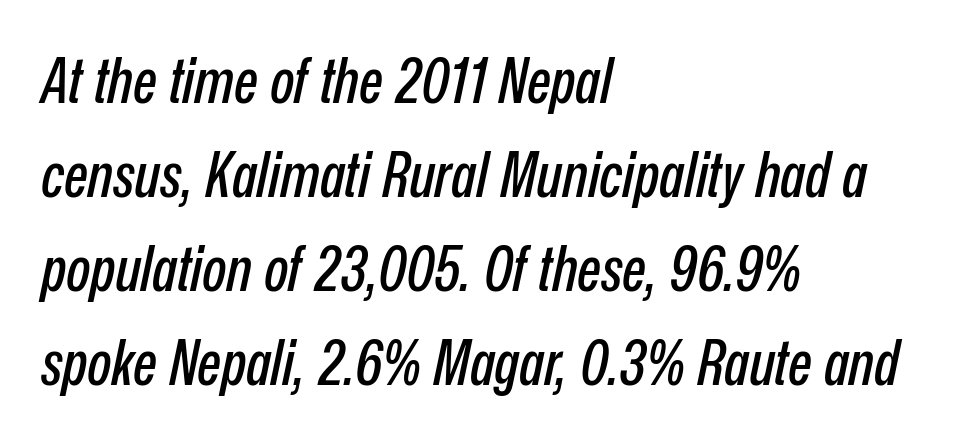
The image shows 63 px condensed type, italic (leaning right); set left-aligned, normal line spacing (1.49x), normal letter spacing, not underlined; low stroke contrast and a medium x-height.
